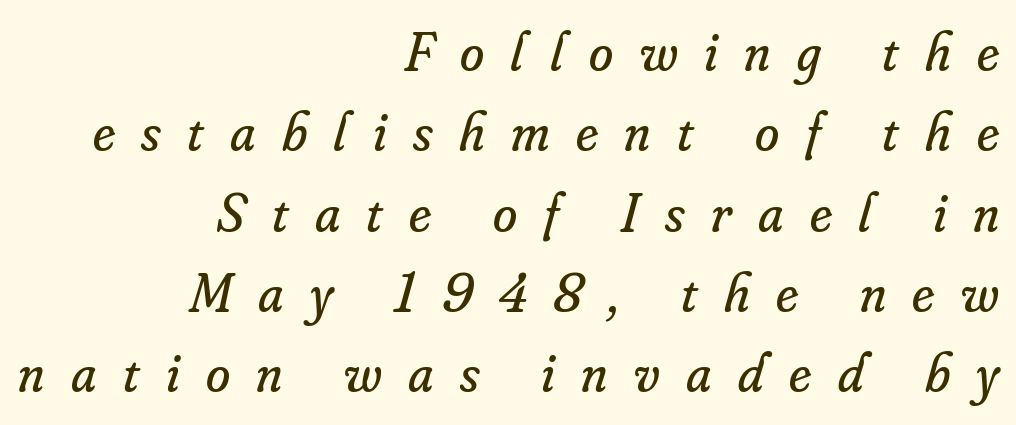
The image shows 55 px regular-weight serif type, italic (leaning right); set right-aligned, normal line spacing (1.46x), unusually wide letter spacing (+0.48 em), not underlined; low stroke contrast and a small x-height.
